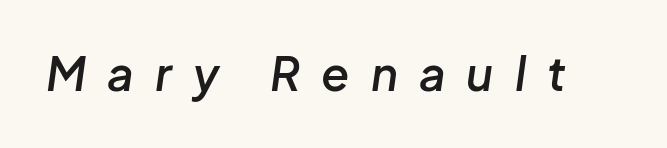
The image shows 46 px semibold type, italic (leaning right); set unusually wide letter spacing (+0.46 em), not underlined; low stroke contrast and a medium x-height.
